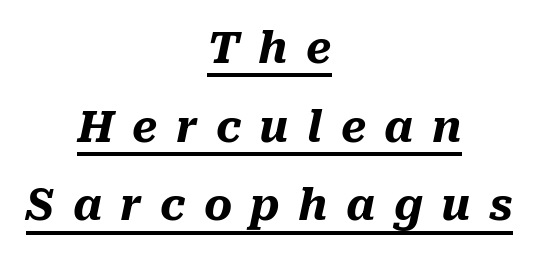
Q: Is the text bold? A: Yes.
Q: Is the text italic (slanted)? A: Yes, it leans right by about 10 degrees.
Q: Is the text underlined? A: Yes.
Q: How is the paragraph aligned? A: Centered.
Q: Is the spacing between letters normal or unusually wide? A: Unusually wide.
Q: Width (condensed, normal, or wide)? A: Normal.
Q: Stroke contrast? A: Medium.
Q: x-height? A: Medium.
Q: Monospaced? A: No.
